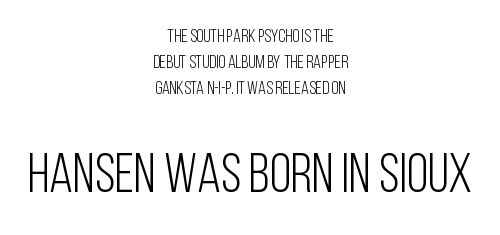
Neither beginnings nor endings align; midpoints do. Italic? Not at all — the glyphs are vertical. Spacing verdict: proportional, widths tailored to each character. Counters stay open thanks to moderate or lighter strokes. This layout puts the modest block above and the oversized block below.
